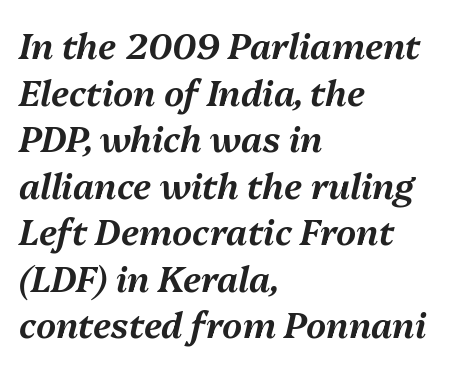
The image shows 35 px text type, italic (leaning right); set left-aligned, normal line spacing (1.33x), normal letter spacing, not underlined; medium stroke contrast and a medium x-height.
